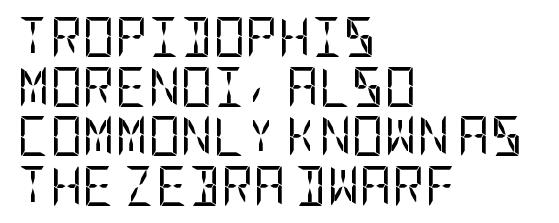
The image shows 40 px regular-weight, condensed sans-serif type, upright; set left-aligned, line spacing 1.24x, normal letter spacing, not underlined; low stroke contrast and a large x-height.
